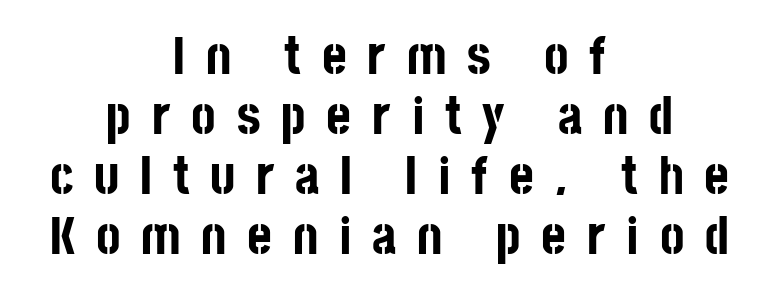
{"serif": "no", "italic": "no", "bold": "yes", "weight": "bold", "width": "condensed", "stroke_contrast": "low", "x_height": "large", "monospaced": "no", "underline": "no", "align": "center", "line_spacing": "tight", "line_spacing_ratio": 1.13, "letter_spacing": "wide", "letter_spacing_em": 0.39, "glyph_px": 53}
